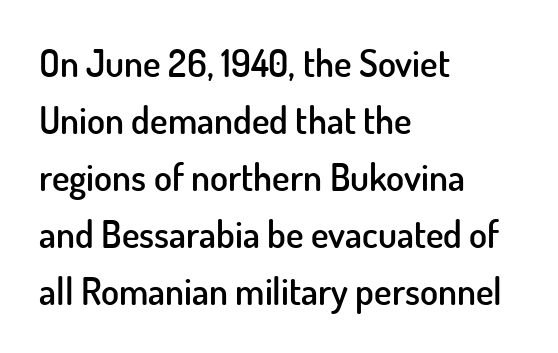
The image shows 37 px semibold sans-serif type, upright; set left-aligned, normal line spacing (1.54x), normal letter spacing, not underlined; low stroke contrast and a small x-height.
